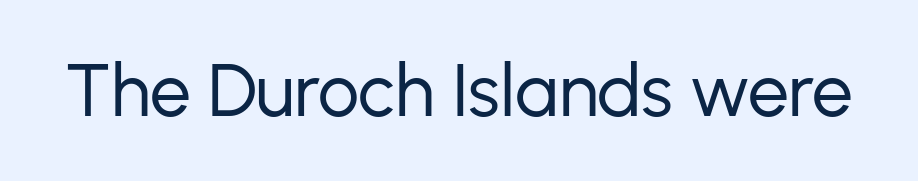
Notice how the stems are strictly vertical — no italics here. There is no visible air inserted between adjacent glyphs. Look at the bottom of the vertical strokes: they stop flat, with no serifs. The font is comparable to plain body text, perhaps lighter. Anything drawn beneath the words? Only blank space.
